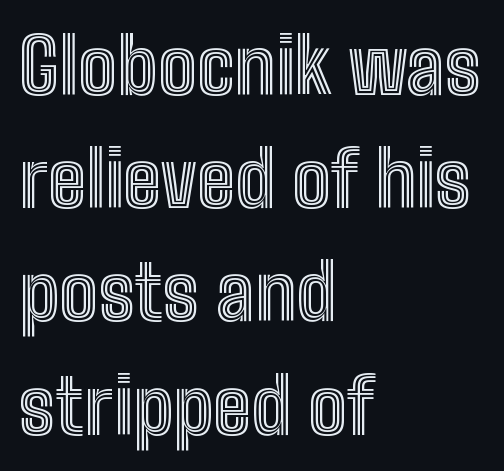
Looks like regular typesetting: each glyph gets only the width it needs. Honestly, the row spacing looks completely unremarkable. Any mark beneath the type? The region is blank. The letters sit at their default tracking, neither squeezed nor spread. The lines are quadded left.
